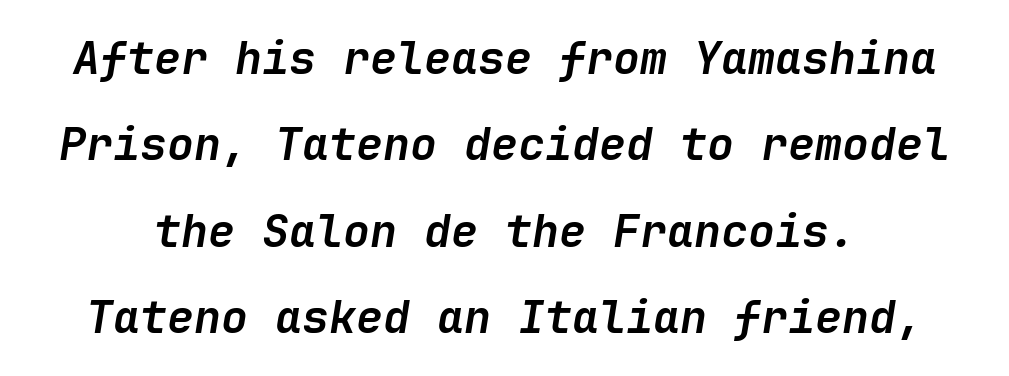
{"italic": "yes", "lean": "right", "slant_degrees": 9, "bold": "yes", "weight": "semibold", "width": "normal", "stroke_contrast": "low", "x_height": "medium", "underline": "no", "line_spacing": "loose", "line_spacing_ratio": 1.92, "letter_spacing": "normal", "letter_spacing_em": 0.0, "glyph_px": 45}
